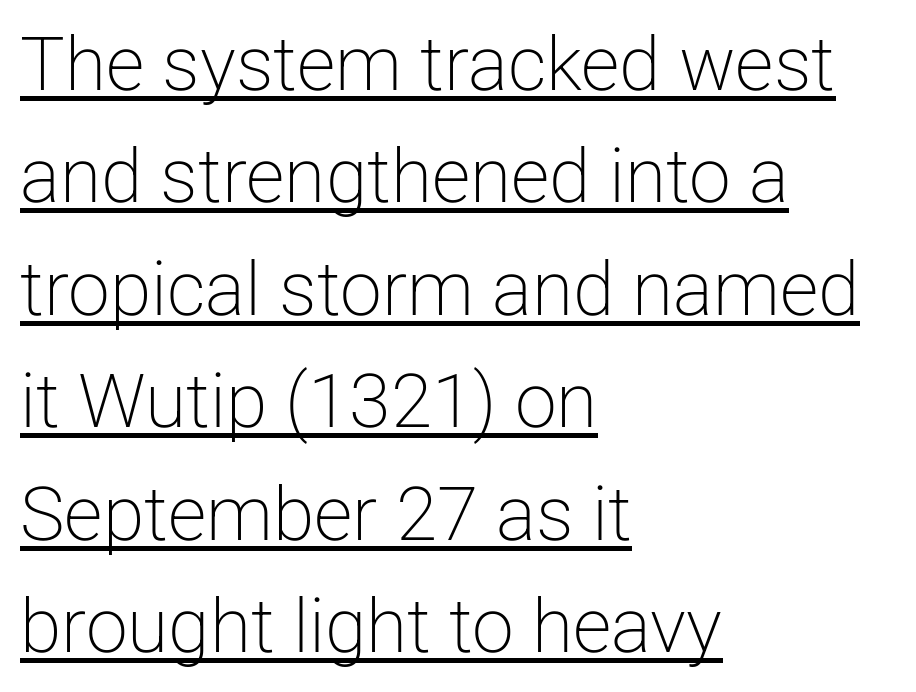
The image shows 75 px light sans-serif type, upright; set left-aligned, normal line spacing (1.5x), normal letter spacing, underlined; low stroke contrast and a medium x-height.
